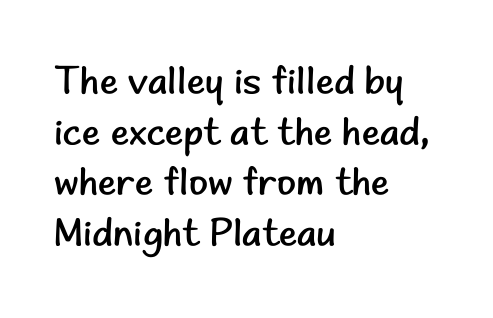
{"serif": "no", "italic": "no", "bold": "no", "weight": "regular", "width": "normal", "stroke_contrast": "low", "x_height": "small", "monospaced": "no", "underline": "no", "align": "left", "line_spacing": "normal", "line_spacing_ratio": 1.3, "letter_spacing": "normal", "letter_spacing_em": 0.0, "glyph_px": 39}
